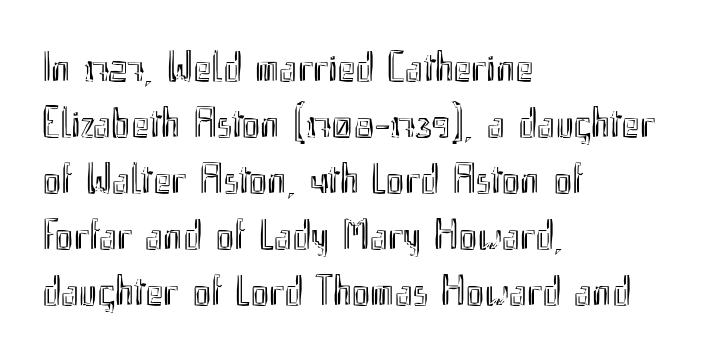
The image shows 43 px condensed type, upright; set left-aligned, normal line spacing (1.3x), normal letter spacing, not underlined; a small x-height.
